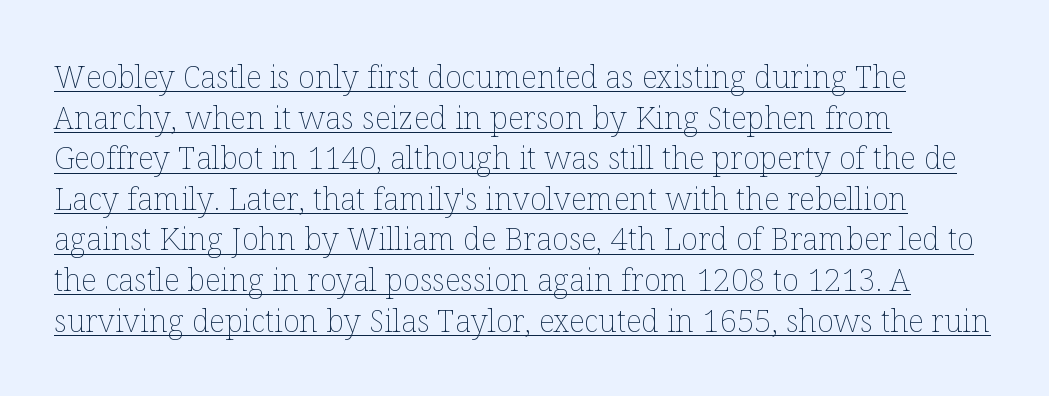
Q: Is the text bold? A: No.
Q: Is the text italic (slanted)? A: No, it is upright.
Q: Is the text underlined? A: Yes.
Q: How is the paragraph aligned? A: Left-aligned.
Q: Is the spacing between letters normal or unusually wide? A: Normal.
Q: Is the spacing between lines tight, normal or loose? A: Normal.
Q: Width (condensed, normal, or wide)? A: Normal.
Q: Stroke contrast? A: Low.
Q: x-height? A: Medium.
Q: Monospaced? A: No.
